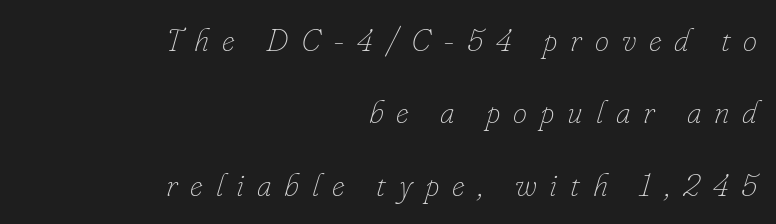
Q: Is the text bold? A: No.
Q: Is the text italic (slanted)? A: Yes, it leans right by about 16 degrees.
Q: Is the text underlined? A: No.
Q: How is the paragraph aligned? A: Right-aligned.
Q: Is the spacing between letters normal or unusually wide? A: Unusually wide.
Q: Is the spacing between lines tight, normal or loose? A: Loose.
Q: Width (condensed, normal, or wide)? A: Normal.
Q: Stroke contrast? A: Low.
Q: x-height? A: Small.
Q: Monospaced? A: No.
